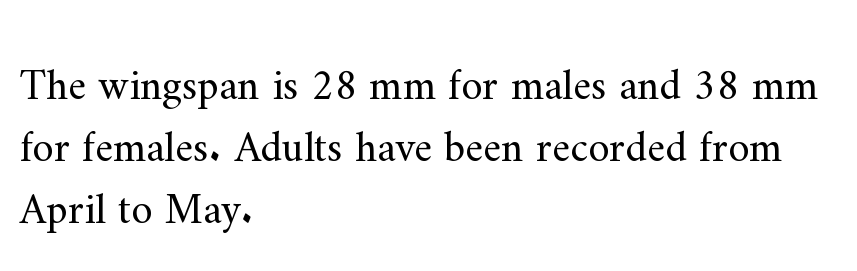
Q: Is the text bold? A: No.
Q: Is the text italic (slanted)? A: No, it is upright.
Q: Is the typeface a serif or a sans-serif typeface? A: Serif.
Q: Is the text underlined? A: No.
Q: How is the paragraph aligned? A: Left-aligned.
Q: Is the spacing between letters normal or unusually wide? A: Normal.
Q: Is the spacing between lines tight, normal or loose? A: Normal.
Q: Width (condensed, normal, or wide)? A: Normal.
Q: Stroke contrast? A: Medium.
Q: x-height? A: Small.
Q: Monospaced? A: No.
